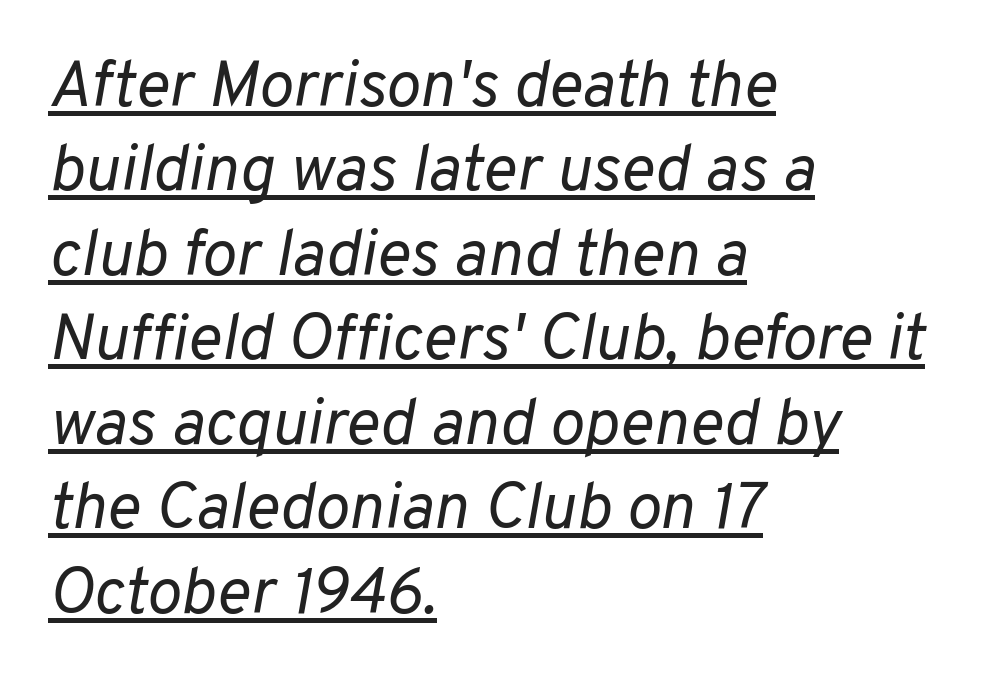
Inter-character spacing is left at the font's built-in metrics. Style check: oblique. Where is the straight margin? On the left. On a weight scale, this lands at 450 or below.
